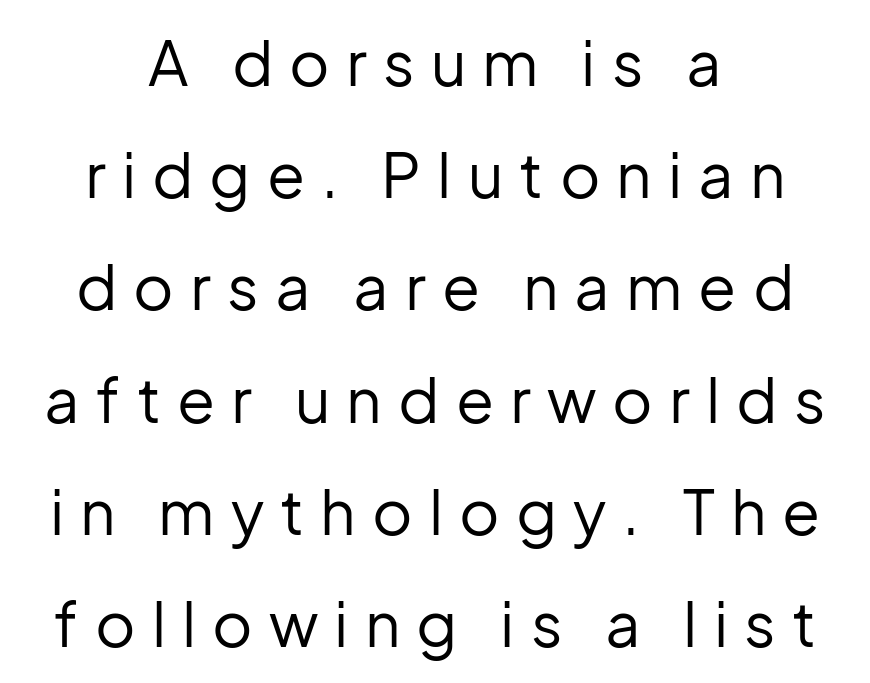
Q: Is the text bold? A: No.
Q: Is the text italic (slanted)? A: No, it is upright.
Q: Is the typeface a serif or a sans-serif typeface? A: Sans-serif.
Q: Is the text underlined? A: No.
Q: How is the paragraph aligned? A: Centered.
Q: Is the spacing between letters normal or unusually wide? A: Unusually wide.
Q: Width (condensed, normal, or wide)? A: Normal.
Q: Stroke contrast? A: Low.
Q: x-height? A: Medium.
Q: Monospaced? A: No.
